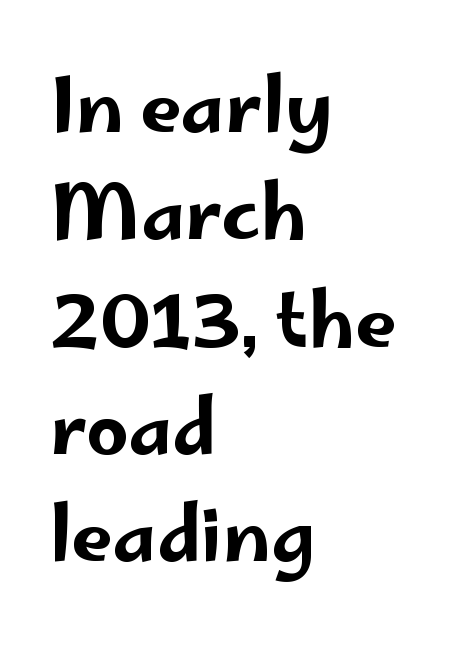
{"serif": "no", "italic": "no", "width": "wide", "stroke_contrast": "low", "x_height": "small", "monospaced": "no", "underline": "no", "align": "left", "line_spacing": "normal", "line_spacing_ratio": 1.45, "letter_spacing": "normal", "letter_spacing_em": 0.0, "glyph_px": 74}
